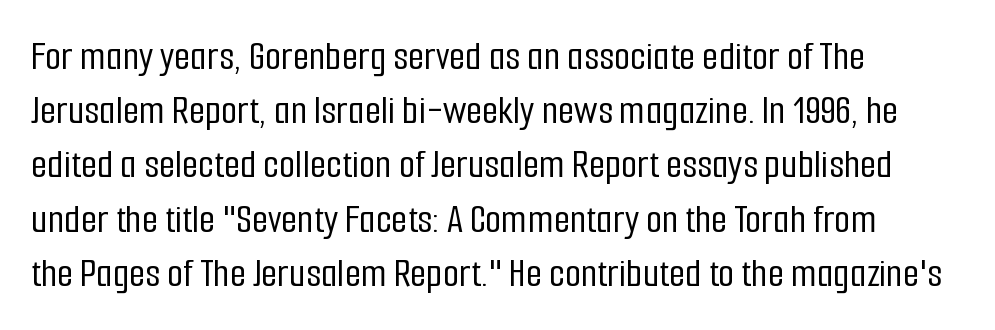
{"serif": "no", "italic": "no", "width": "condensed", "stroke_contrast": "low", "x_height": "medium", "monospaced": "no", "underline": "no", "align": "left", "line_spacing": "normal", "line_spacing_ratio": 1.29, "letter_spacing": "normal", "letter_spacing_em": 0.0, "glyph_px": 42}
